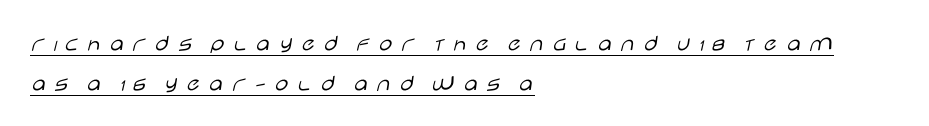
{"bold": "no", "underline": "yes", "align": "left", "line_spacing": "normal", "line_spacing_ratio": 1.68, "letter_spacing": "wide", "letter_spacing_em": 0.25, "glyph_px": 24}
